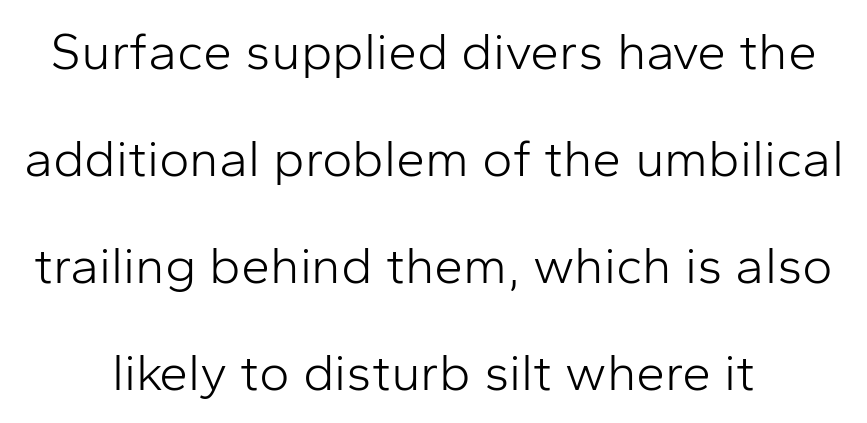
Q: Is the text bold? A: No.
Q: Is the text italic (slanted)? A: No, it is upright.
Q: Is the typeface a serif or a sans-serif typeface? A: Sans-serif.
Q: Is the text underlined? A: No.
Q: How is the paragraph aligned? A: Centered.
Q: Is the spacing between letters normal or unusually wide? A: Normal.
Q: Is the spacing between lines tight, normal or loose? A: Loose.
Q: Width (condensed, normal, or wide)? A: Normal.
Q: Stroke contrast? A: Low.
Q: x-height? A: Medium.
Q: Monospaced? A: No.
